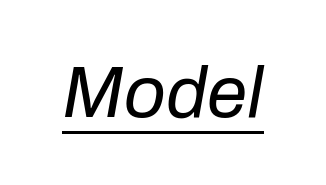
{"italic": "yes", "lean": "right", "slant_degrees": 10, "bold": "no", "weight": "regular", "width": "normal", "stroke_contrast": "low", "x_height": "medium", "monospaced": "no", "underline": "yes", "letter_spacing": "normal", "letter_spacing_em": 0.0, "glyph_px": 73}
